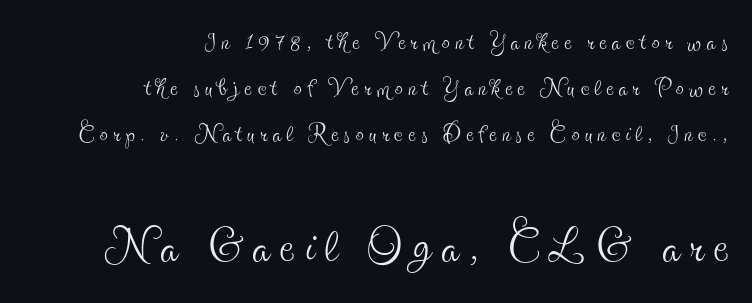
Q: Is the text bold? A: No.
Q: Is the typeface a serif or a sans-serif typeface? A: Serif.
Q: Is the text underlined? A: No.
Q: How is the paragraph aligned? A: Right-aligned.
Q: Is the spacing between lines tight, normal or loose? A: Normal.
Q: Which block of text is set in a larger size, the first (top) or the second (bottom)? A: The second (bottom) one.
Q: Width (condensed, normal, or wide)? A: Condensed.
Q: x-height? A: Small.
Q: Monospaced? A: No.
